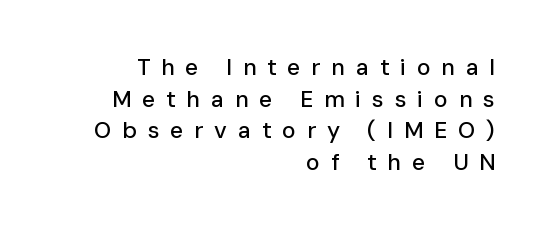
The image shows 23 px text type, upright; set right-aligned, normal line spacing (1.37x), unusually wide letter spacing (+0.47 em), not underlined.
